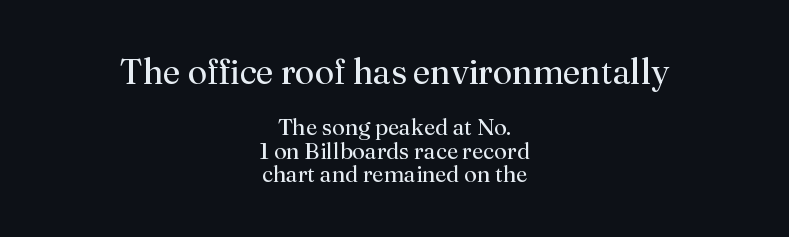
Q: Is the text bold? A: No.
Q: Is the text italic (slanted)? A: No, it is upright.
Q: Is the typeface a serif or a sans-serif typeface? A: Serif.
Q: Is the text underlined? A: No.
Q: How is the paragraph aligned? A: Centered.
Q: Is the spacing between letters normal or unusually wide? A: Normal.
Q: Is the spacing between lines tight, normal or loose? A: Tight.
Q: Which block of text is set in a larger size, the first (top) or the second (bottom)? A: The first (top) one.
Q: Width (condensed, normal, or wide)? A: Normal.
Q: Stroke contrast? A: Medium.
Q: x-height? A: Small.
Q: Monospaced? A: No.
